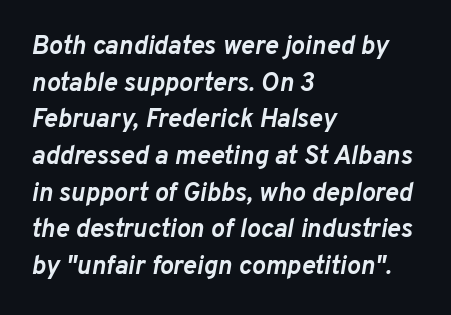
Between one letter and the next there's only the usual sliver of space. Is the type slanted? Yes — the strokes lean at a clear angle. Typeset ragged right — the left edge is the straight one. Clear beneath every line of the passage.
